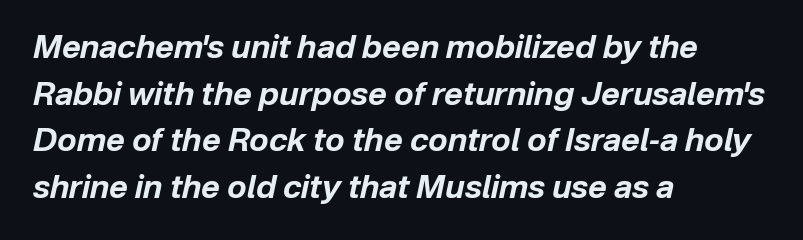
Q: Is the text bold? A: Yes.
Q: Is the text italic (slanted)? A: Yes, it leans right by about 12 degrees.
Q: Is the text underlined? A: No.
Q: How is the paragraph aligned? A: Left-aligned.
Q: Is the spacing between letters normal or unusually wide? A: Normal.
Q: Is the spacing between lines tight, normal or loose? A: Normal.
Q: Width (condensed, normal, or wide)? A: Normal.
Q: Stroke contrast? A: Low.
Q: x-height? A: Medium.
Q: Monospaced? A: No.
